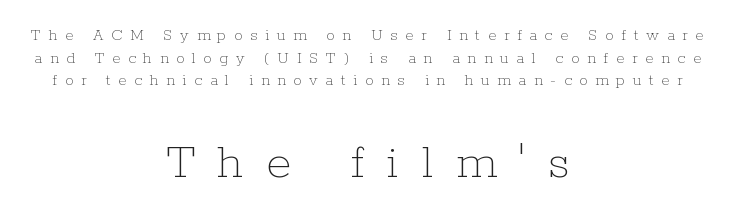
The image shows 51 px thin type, upright; set centered, normal line spacing (1.33x), unusually wide letter spacing (+0.45 em), not underlined; the second (bottom) block is 3.0x larger; low stroke contrast and a medium x-height.
